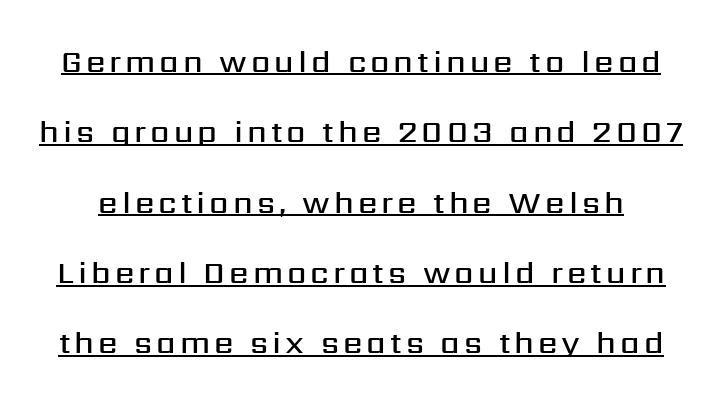
Q: Is the text bold? A: Semi-bold.
Q: Is the text italic (slanted)? A: No, it is upright.
Q: Is the typeface a serif or a sans-serif typeface? A: Sans-serif.
Q: Is the text underlined? A: Yes.
Q: Is the spacing between lines tight, normal or loose? A: Loose.
Q: Width (condensed, normal, or wide)? A: Normal.
Q: Stroke contrast? A: Medium.
Q: x-height? A: Medium.
Q: Monospaced? A: No.
